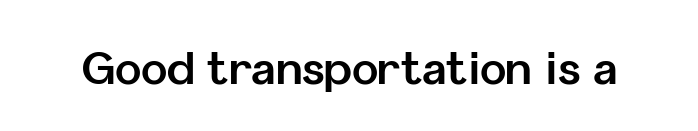
Q: Is the text bold? A: Yes.
Q: Is the text italic (slanted)? A: No, it is upright.
Q: Is the typeface a serif or a sans-serif typeface? A: Sans-serif.
Q: Is the text underlined? A: No.
Q: Is the spacing between letters normal or unusually wide? A: Normal.
Q: Width (condensed, normal, or wide)? A: Normal.
Q: Stroke contrast? A: Low.
Q: x-height? A: Medium.
Q: Monospaced? A: No.
